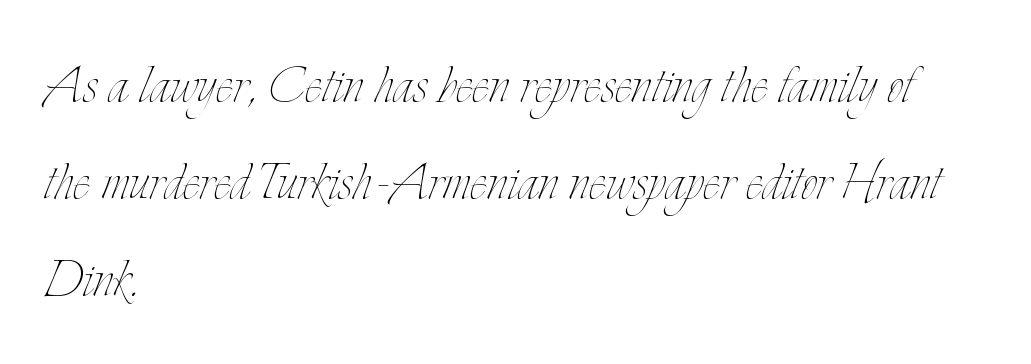
The image shows 66 px thin, condensed type; set left-aligned, normal line spacing (1.47x), normal letter spacing, not underlined; low stroke contrast and a small x-height.
